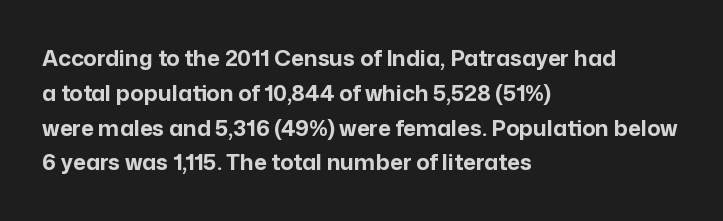
{"italic": "no", "bold": "yes", "underline": "no", "align": "left", "line_spacing": "normal", "line_spacing_ratio": 1.58, "letter_spacing": "normal", "letter_spacing_em": 0.0, "glyph_px": 22}
